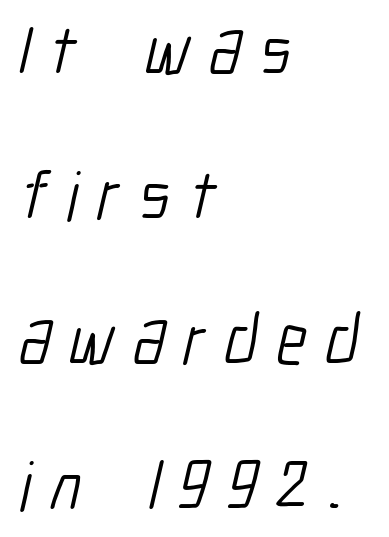
The paragraph has a hard left edge and a soft right edge. The lines are spread far apart with generous leading. Stems and bowls with no extra thickness — not bold. Glyph-to-glyph distance is far greater than everyday printed text.
